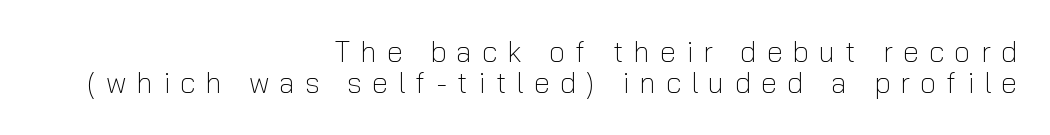
Caption: expanded tracking, letters set apart. Short and long lines alike share a common ending point at right. Ink coverage per letter is moderate at most. The passage shown is typed in a proportional face where columns would drift.
